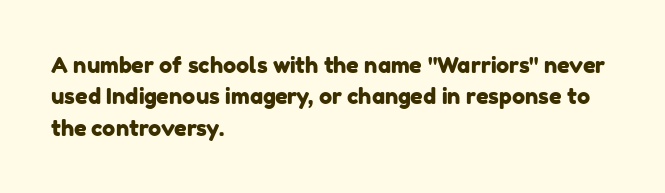
Q: Is the text underlined? A: No.
Q: How is the paragraph aligned? A: Left-aligned.
Q: Is the spacing between letters normal or unusually wide? A: Normal.
Q: Is the spacing between lines tight, normal or loose? A: Normal.
